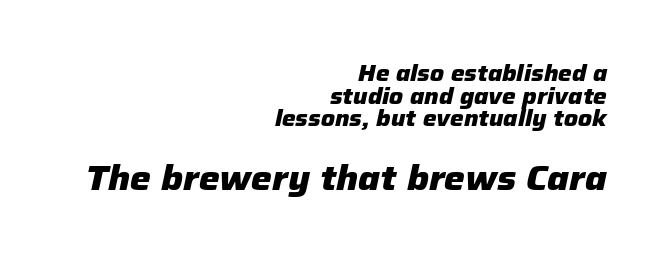
The image shows 35 px heavy type, italic (leaning right); set right-aligned, tight line spacing (0.98x), normal letter spacing, not underlined; the second (bottom) block is 1.52x larger; low stroke contrast and a medium x-height.
